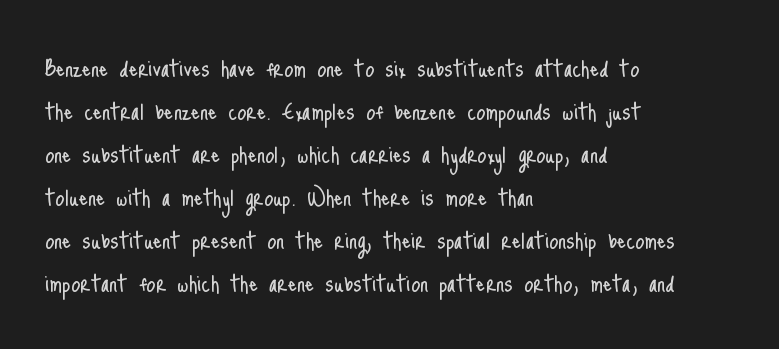
The image shows 29 px light, condensed sans-serif type, upright; set left-aligned, normal line spacing (1.48x), normal letter spacing, not underlined; low stroke contrast and a small x-height.
